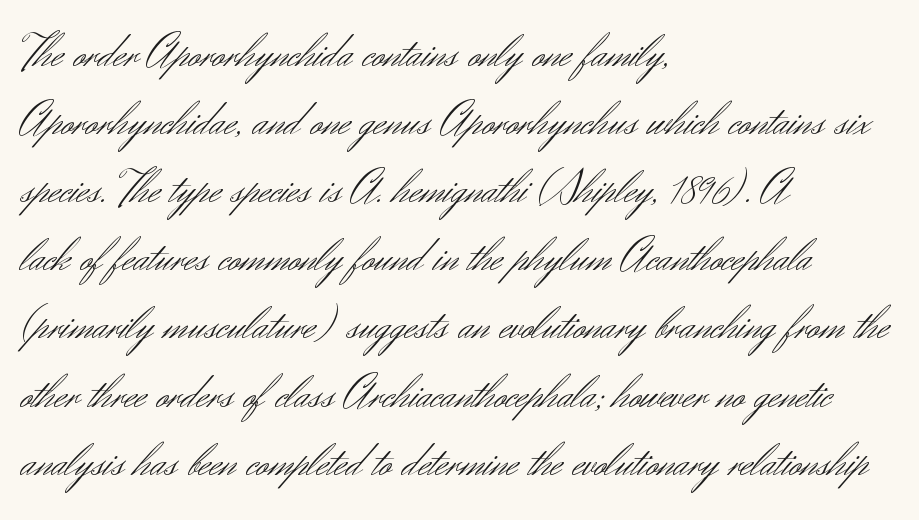
The image shows 49 px light sans-serif type; set left-aligned, normal line spacing (1.39x), normal letter spacing, not underlined; medium stroke contrast and a small x-height.
